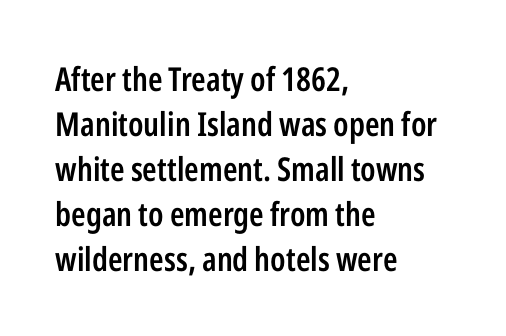
The image shows 33 px semibold, condensed sans-serif type, upright; set left-aligned, normal line spacing (1.36x), normal letter spacing, not underlined; low stroke contrast and a medium x-height.
